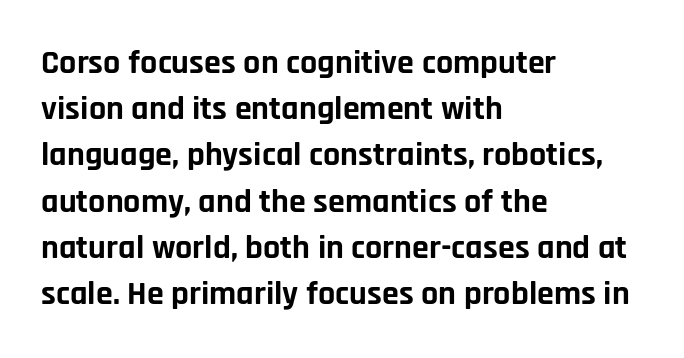
{"serif": "no", "italic": "no", "bold": "yes", "weight": "bold", "width": "normal", "stroke_contrast": "low", "x_height": "large", "monospaced": "no", "underline": "no", "align": "left", "line_spacing": "normal", "line_spacing_ratio": 1.36, "letter_spacing": "normal", "letter_spacing_em": 0.0, "glyph_px": 34}
